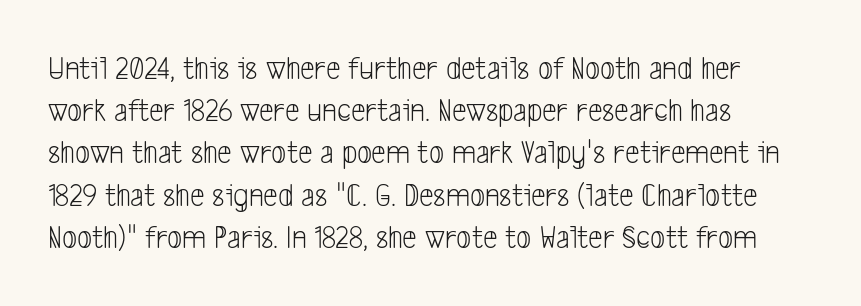
The text was rendered using a sans face with plain stroke endings. The gaps between neighbouring characters are ordinary and unremarkable. The vertical gap from one line to the next is medium. Nothing heavy about these letters — not bold at all. Each letter keeps its own natural width here, so spacing adapts to shape.
